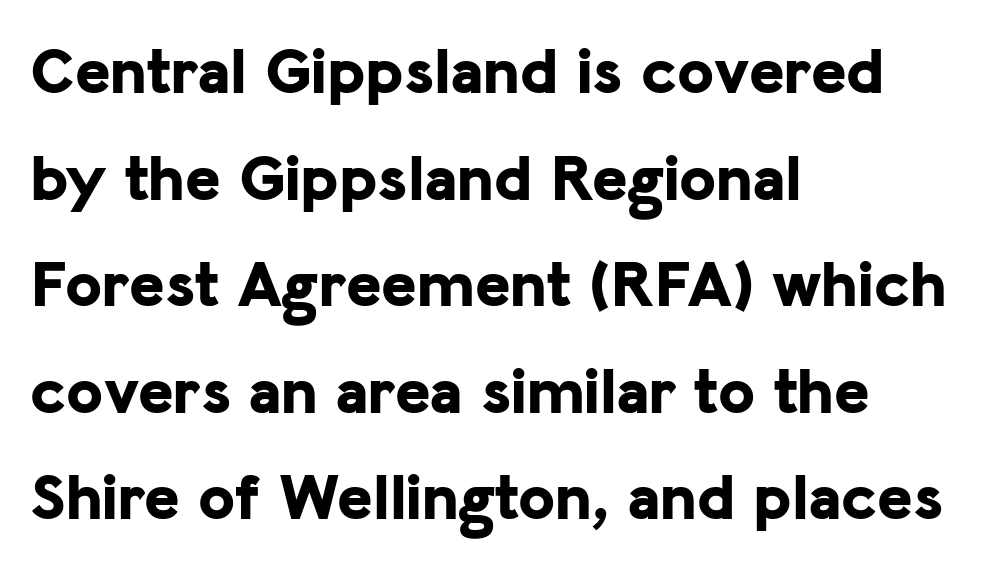
{"serif": "no", "italic": "no", "bold": "yes", "weight": "bold", "width": "normal", "stroke_contrast": "low", "x_height": "medium", "monospaced": "no", "underline": "no", "align": "left", "line_spacing": "normal", "line_spacing_ratio": 1.59, "letter_spacing": "normal", "letter_spacing_em": 0.0, "glyph_px": 67}
